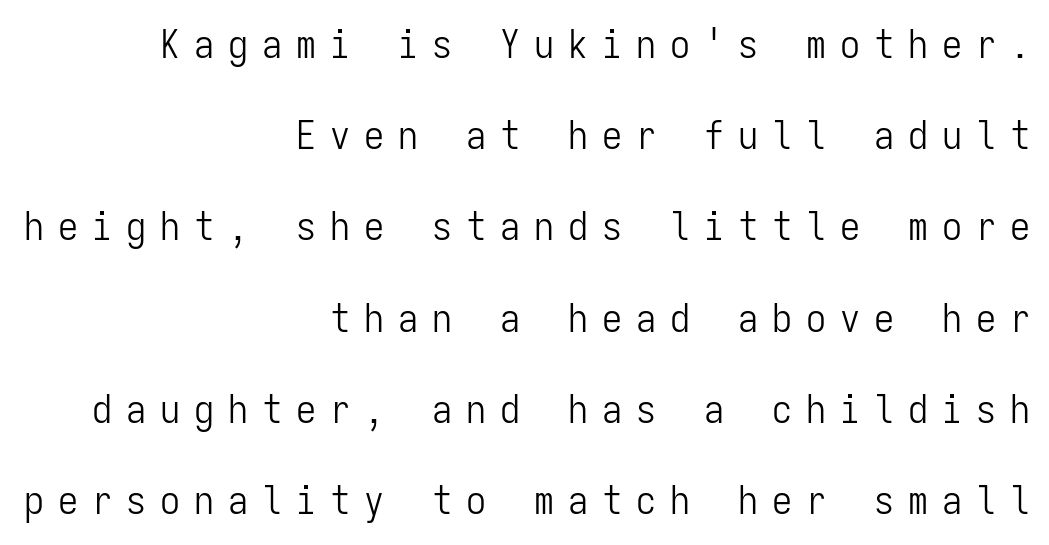
{"serif": "no", "italic": "no", "bold": "no", "weight": "light", "width": "condensed", "stroke_contrast": "low", "x_height": "medium", "monospaced": "yes", "underline": "no", "align": "right", "line_spacing": "loose", "line_spacing_ratio": 2.28, "letter_spacing": "wide", "letter_spacing_em": 0.35, "glyph_px": 40}
